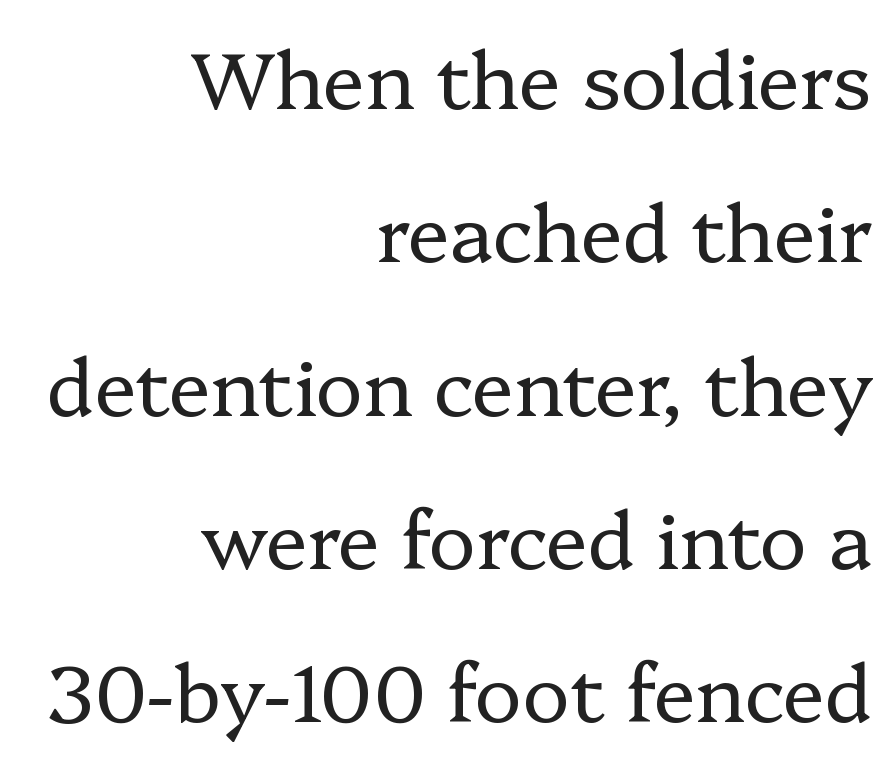
{"serif": "yes", "italic": "no", "bold": "no", "weight": "regular", "width": "normal", "stroke_contrast": "low", "x_height": "medium", "monospaced": "no", "underline": "no", "align": "right", "line_spacing": "loose", "line_spacing_ratio": 1.94, "letter_spacing": "normal", "letter_spacing_em": 0.0, "glyph_px": 79}
